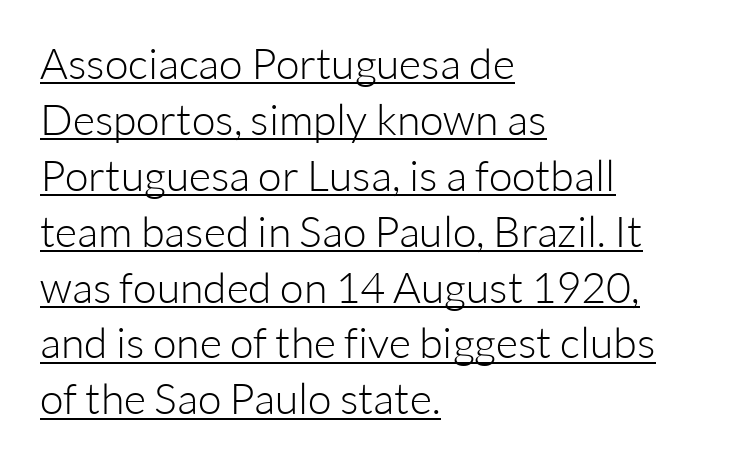
These lines are composed in type without serifs. Students, observe the line beneath the letters — that is underlining. Summary of weight: not heavy and not bold. Vertical strokes here are truly vertical.
